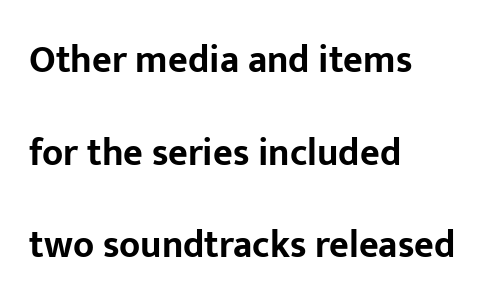
The image shows 38 px bold sans-serif type, upright; set left-aligned, loose line spacing (2.44x), normal letter spacing, not underlined; low stroke contrast and a medium x-height.
